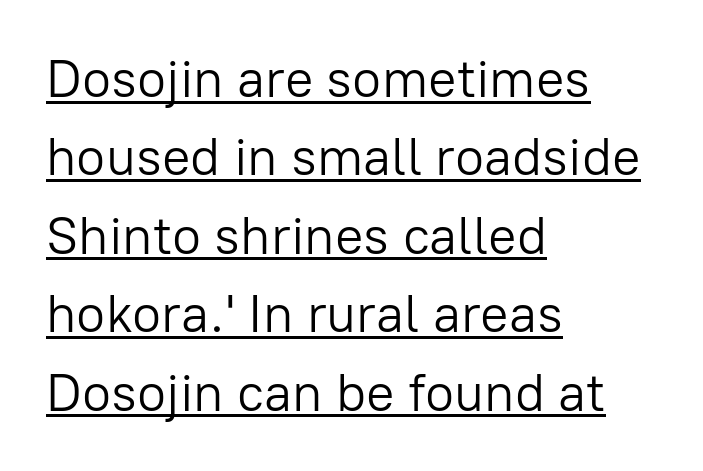
The image shows 53 px light sans-serif type, upright; set left-aligned, normal line spacing (1.48x), normal letter spacing, underlined; low stroke contrast and a medium x-height.
